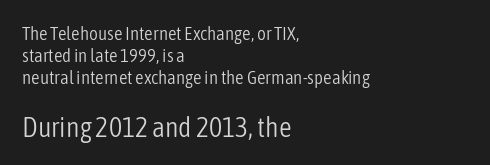
Q: Is the text bold? A: No.
Q: Is the text italic (slanted)? A: No, it is upright.
Q: Is the typeface a serif or a sans-serif typeface? A: Sans-serif.
Q: Is the text underlined? A: No.
Q: How is the paragraph aligned? A: Left-aligned.
Q: Is the spacing between letters normal or unusually wide? A: Normal.
Q: Is the spacing between lines tight, normal or loose? A: Tight.
Q: Which block of text is set in a larger size, the first (top) or the second (bottom)? A: The second (bottom) one.
Q: Width (condensed, normal, or wide)? A: Condensed.
Q: Stroke contrast? A: Low.
Q: x-height? A: Medium.
Q: Monospaced? A: No.
